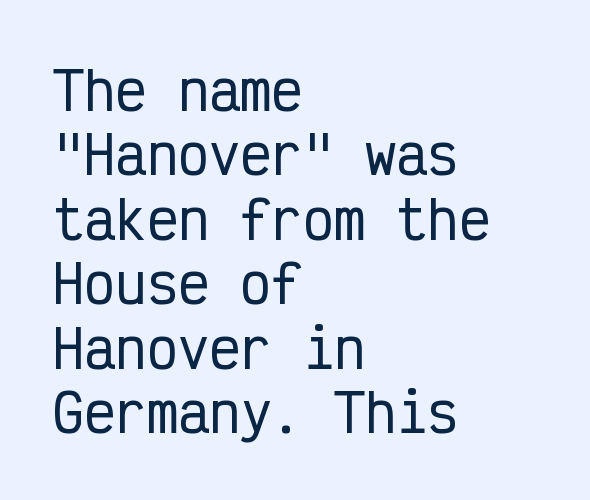
{"serif": "no", "italic": "no", "width": "condensed", "stroke_contrast": "low", "x_height": "medium", "monospaced": "yes", "underline": "no", "align": "left", "line_spacing_ratio": 1.24, "letter_spacing": "normal", "letter_spacing_em": 0.0, "glyph_px": 52}
